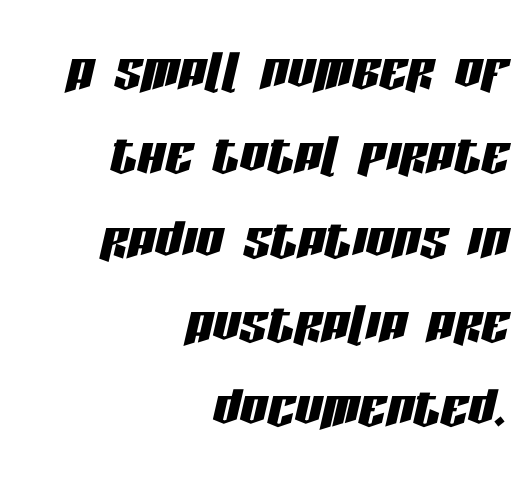
Clear beneath every line of the passage. The whole block is typeset with a tilt. This rendering leaves character spacing at its baseline value. Visually the block forms a straight wall on the right and a jagged coastline on the left. Note the varied advance widths — an 'i' is clearly narrower than an 'm'.
